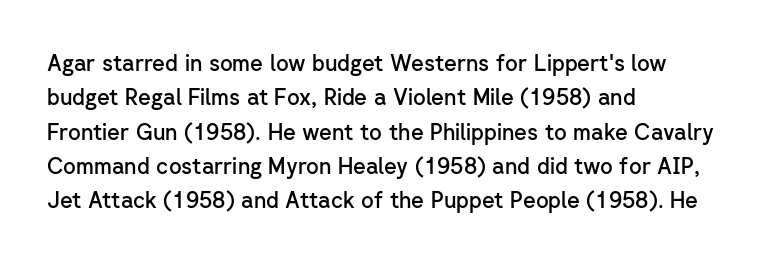
{"italic": "no", "bold": "semi", "underline": "no", "align": "left", "line_spacing": "normal", "line_spacing_ratio": 1.56, "letter_spacing": "normal", "letter_spacing_em": 0.0, "glyph_px": 22}
